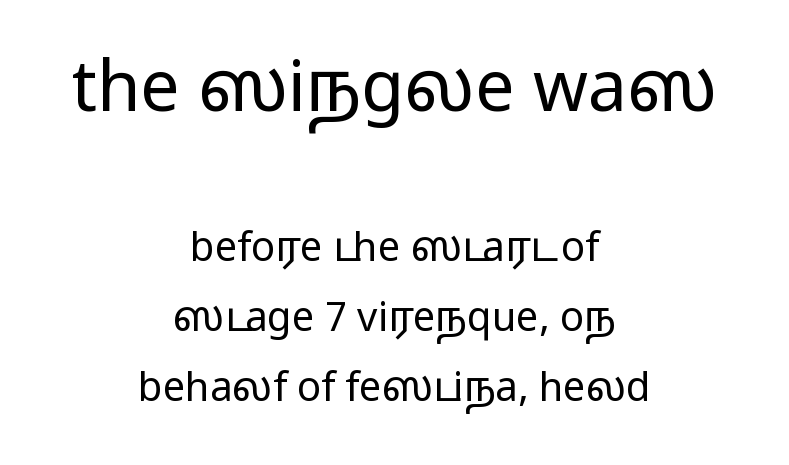
A typesetter would call this zero additional tracking. Think of a printed novel: that variable character pitch is what you see here. Weight: regular or lighter. Here the first block reads like a headline and the second like body copy. Rule under the text: the space is simply empty.
